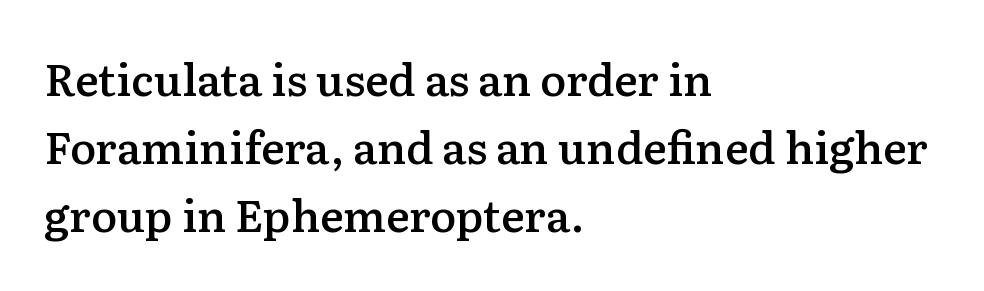
The type is set solid horizontally, with unmodified tracking. Rule under the text: the space is simply empty. Bold? Not quite — semibold, heavier than regular but stopping short. These lines are rendered in a variable-pitch font. The rendering shows small feet on the letterforms — a serif design. Casual observation: everything's shoved over to the left.
